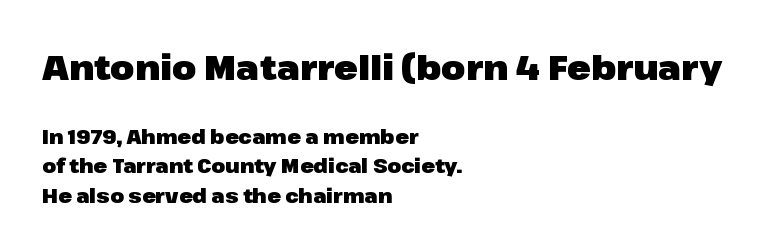
The type sits square on the baseline with zero lean. The letters advance in unequal steps, a hallmark of proportional type. No feet cap the strokes, marking this as sans-serif type. Caption: standard tracking, unaltered.
